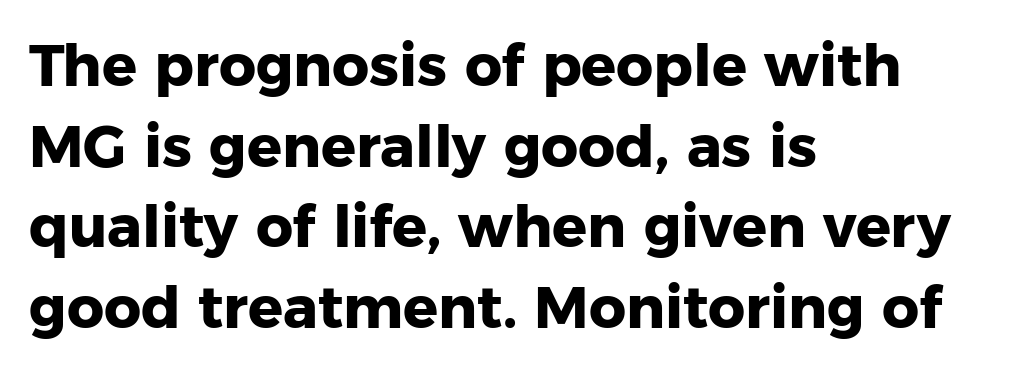
Q: Is the text bold? A: Yes.
Q: Is the text italic (slanted)? A: No, it is upright.
Q: Is the typeface a serif or a sans-serif typeface? A: Sans-serif.
Q: Is the text underlined? A: No.
Q: How is the paragraph aligned? A: Left-aligned.
Q: Is the spacing between letters normal or unusually wide? A: Normal.
Q: Is the spacing between lines tight, normal or loose? A: Normal.
Q: Width (condensed, normal, or wide)? A: Normal.
Q: Stroke contrast? A: Low.
Q: x-height? A: Medium.
Q: Monospaced? A: No.
